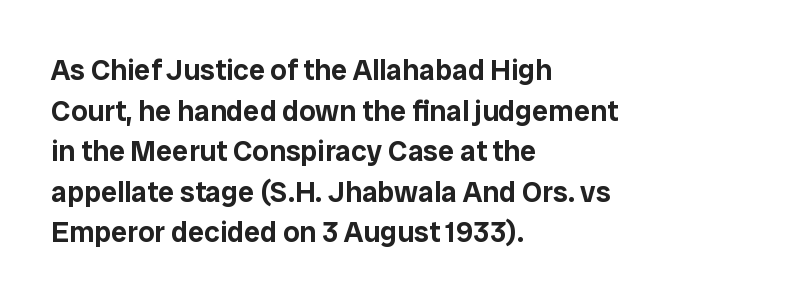
The image shows 29 px sans-serif type, upright; set left-aligned, normal line spacing (1.4x), normal letter spacing, not underlined; low stroke contrast and a medium x-height.
